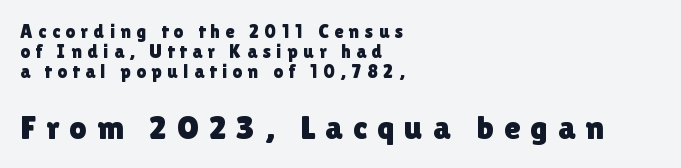
The image shows 34 px sans-serif type, upright; set left-aligned, tight line spacing (1.05x), unusually wide letter spacing (+0.29 em), not underlined; the second (bottom) block is 1.79x larger; low stroke contrast and a medium x-height.
